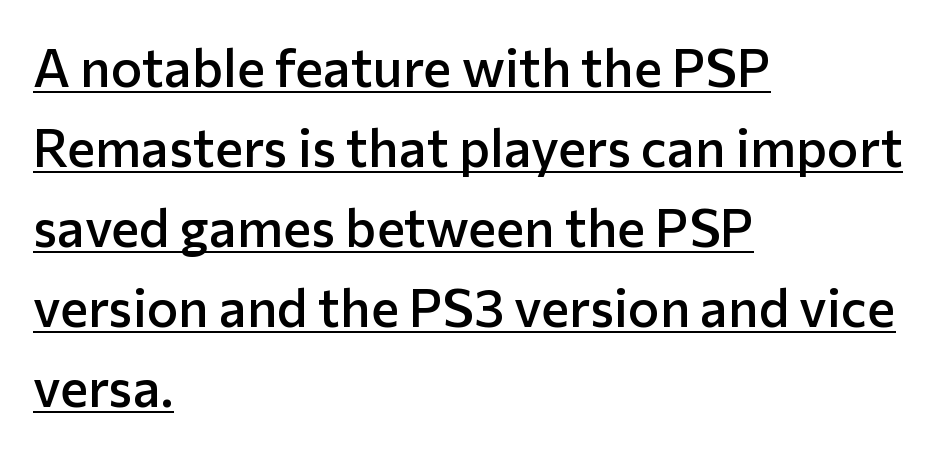
The rendering uses the underline text-decoration. The text block is weighted toward the left margin, trailing off unevenly rightward. Grotesque or geometric, the face here clearly has no serifs. The typography opts for an upright posture over an oblique one. Looks like regular typesetting: each glyph gets only the width it needs. The strokes are fattened partway — semibold, not bold.
